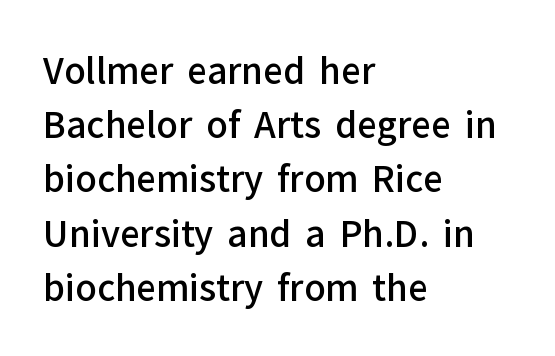
The letters sit at their default tracking, neither squeezed nor spread. Whoever set this chose a conventional vertical rhythm. Set as a demibold, roughly 600 on the weight scale. A student would call this left alignment; a typographer would say flush left, rag right. This sample uses an upright cut, with every glyph sitting square on the baseline.
